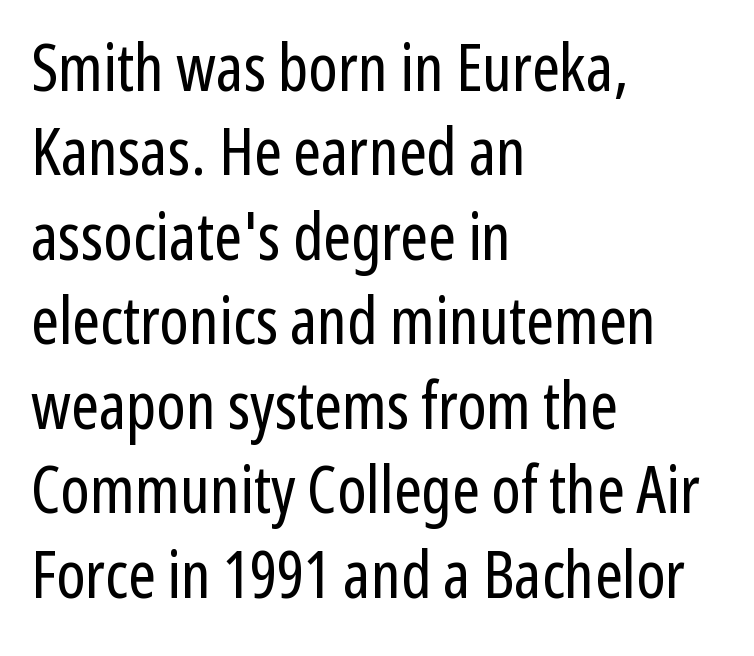
The strokes are not fattened; the text isn't bold. Letterform terminals end flat and unadorned throughout the passage. Looks like regular typesetting: each glyph gets only the width it needs. Look at the tracking — it's just the regular setting, nothing added. Unmarked baselines from the first word to the last. The passage is arranged the way most books set body copy — flush left.
